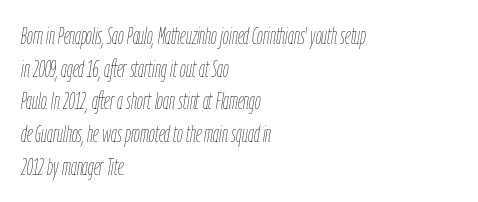
The image shows 23 px text type, italic (leaning right); set left-aligned, normal line spacing (1.42x), normal letter spacing, not underlined.
